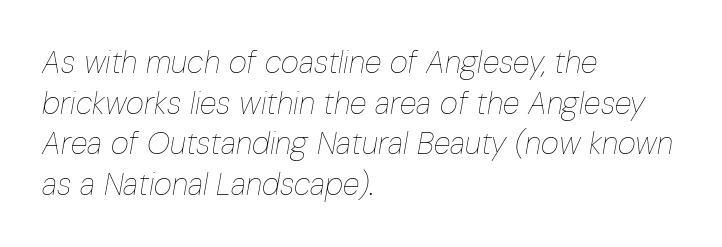
{"italic": "yes", "lean": "right", "slant_degrees": 10, "bold": "no", "weight": "thin", "width": "condensed", "stroke_contrast": "low", "x_height": "medium", "monospaced": "no", "underline": "no", "align": "left", "line_spacing": "normal", "line_spacing_ratio": 1.31, "letter_spacing": "normal", "letter_spacing_em": 0.0, "glyph_px": 31}
